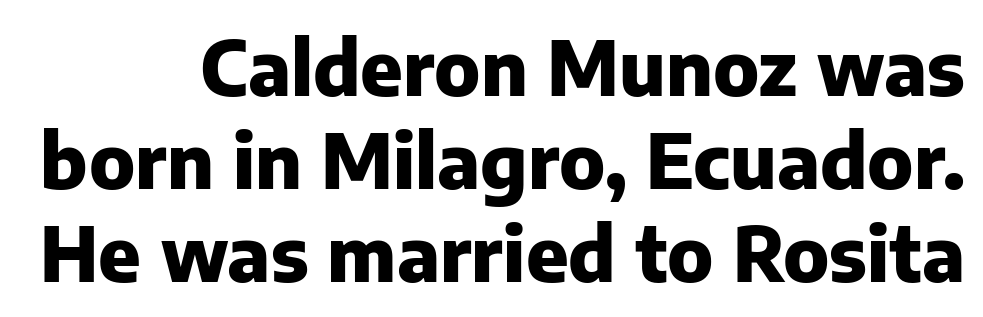
Heft: maximum for text — a bold. This sample uses plain, unmodified letter spacing. Do the characters align in a grid? No, the font is proportional. A sans-serif font was chosen for this passage.
